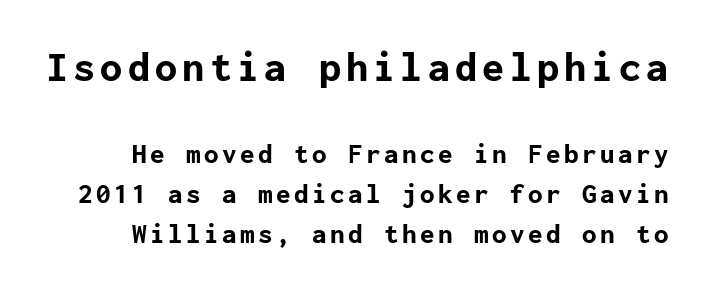
The image shows 44 px bold sans-serif type, upright; set normal line spacing (1.37x), not underlined; the first (top) block is 1.52x larger; low stroke contrast and a medium x-height.
